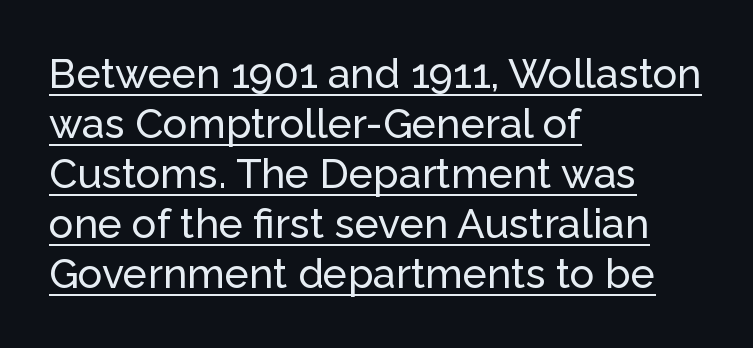
A classic flush-left, rag-right setting is used for this passage. Caption: lettering with a line underneath. The passage shown is typed in a proportional face where columns would drift. This sample uses a sans-serif face. If you drew a line through each stem, it would be perfectly vertical.
